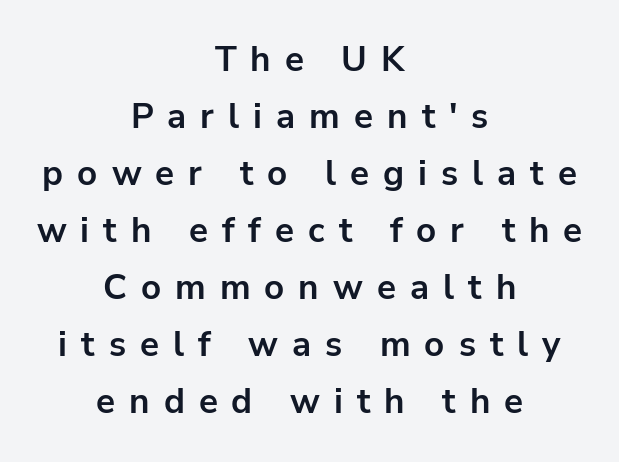
Rows of type keep a routine distance in the vertical direction. A full-strength bold gives these letters their thick strokes. Tall strokes in this sample are plumb rather than angled. Is this a sans? Yes — the strokes have no serifs. This sample has the flowing, uneven cadence of proportional lettering. The letters are spread apart with noticeably loose tracking.
